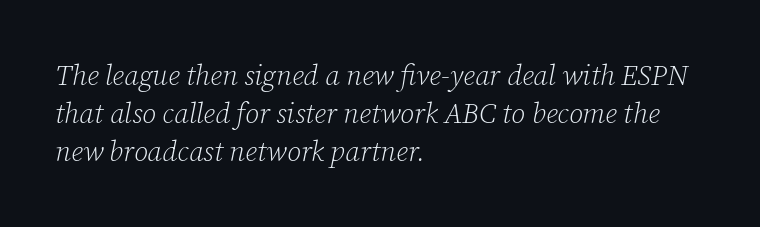
All the whitespace from short lines collects on the right. The designer left line spacing at the default. In terms of posture, this sample is oblique. These lines are rendered in a variable-pitch font. Words appear dense and cohesive because spacing is normal. Is the type heavy? It reads as light-to-regular instead.
